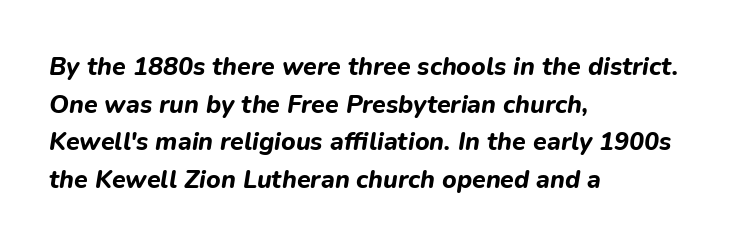
The image shows 25 px bold type, italic (leaning right); set left-aligned, normal line spacing (1.51x), normal letter spacing, not underlined.
